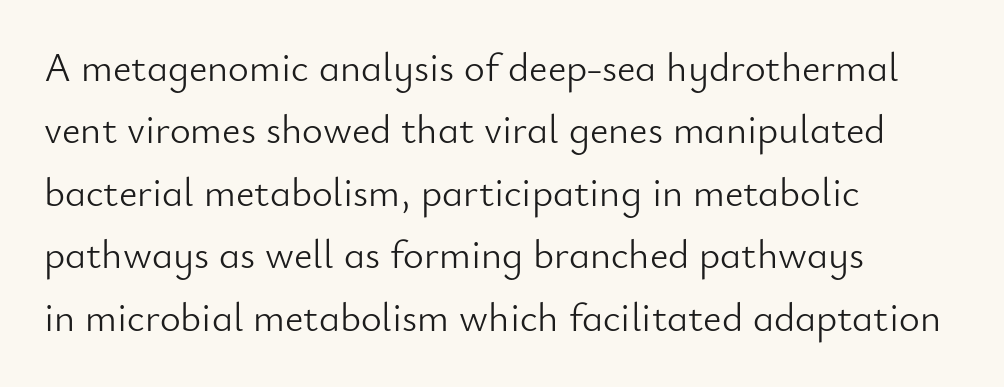
Q: Is the text bold? A: No.
Q: Is the text italic (slanted)? A: No, it is upright.
Q: Is the typeface a serif or a sans-serif typeface? A: Sans-serif.
Q: Is the text underlined? A: No.
Q: How is the paragraph aligned? A: Left-aligned.
Q: Is the spacing between letters normal or unusually wide? A: Normal.
Q: Is the spacing between lines tight, normal or loose? A: Normal.
Q: Width (condensed, normal, or wide)? A: Normal.
Q: Stroke contrast? A: Low.
Q: x-height? A: Small.
Q: Monospaced? A: No.
